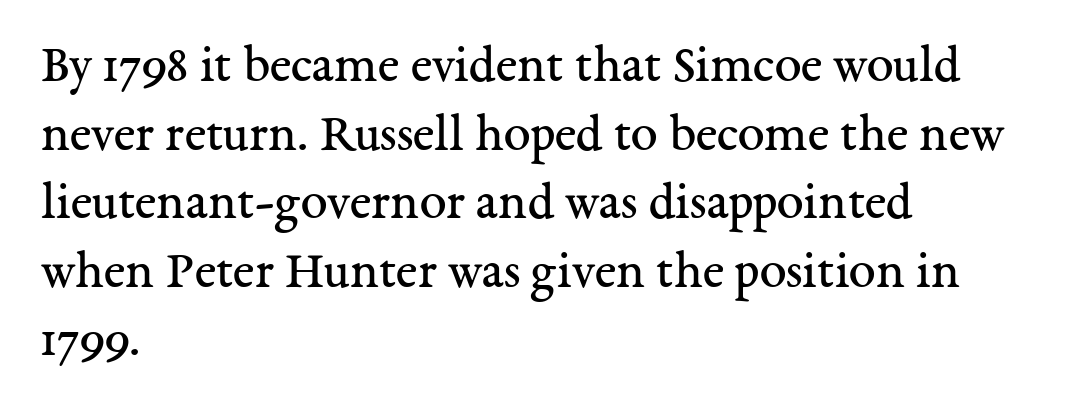
The rag falls on the right side of this text block. Inter-character spacing is left at the font's built-in metrics. One glance says typical: line gaps are just what's usual. Quick note: not italic, upright. The space directly below the letters is spotless.
